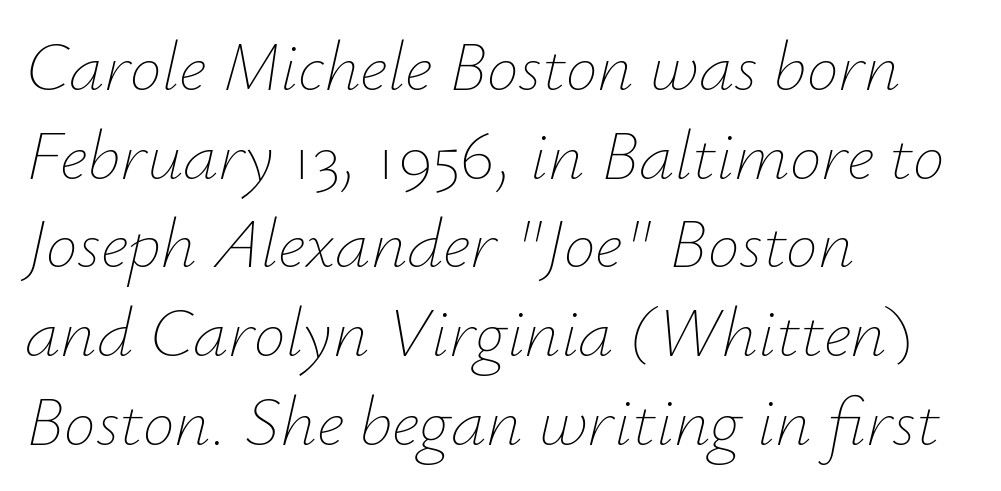
{"italic": "yes", "lean": "right", "slant_degrees": 12, "bold": "no", "weight": "thin", "width": "normal", "stroke_contrast": "low", "x_height": "small", "monospaced": "no", "underline": "no", "align": "left", "line_spacing": "normal", "line_spacing_ratio": 1.25, "letter_spacing": "normal", "letter_spacing_em": 0.0, "glyph_px": 71}
